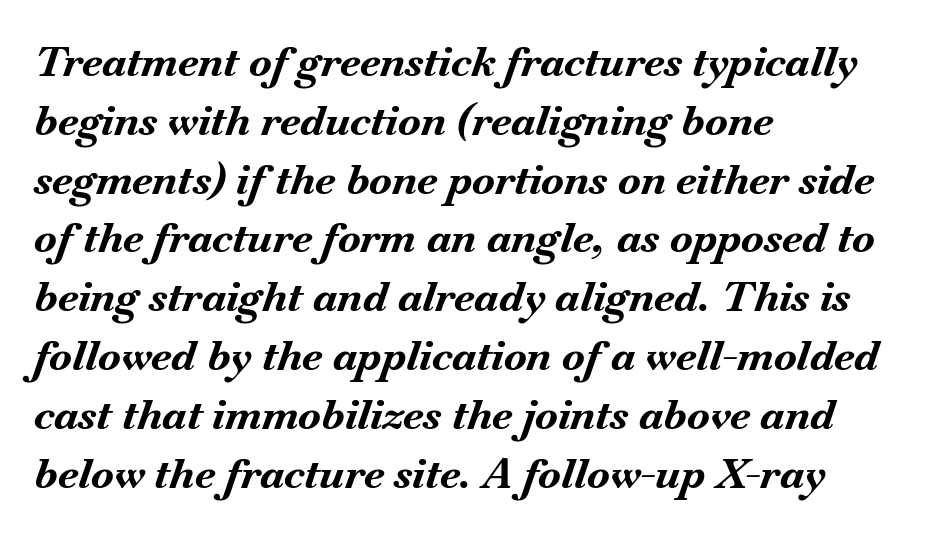
{"italic": "yes", "lean": "right", "slant_degrees": 18, "bold": "yes", "weight": "bold", "width": "normal", "stroke_contrast": "medium", "x_height": "small", "monospaced": "no", "underline": "no", "align": "left", "line_spacing": "normal", "line_spacing_ratio": 1.4, "letter_spacing": "normal", "letter_spacing_em": 0.0, "glyph_px": 42}
